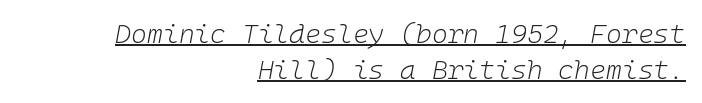
The image shows 27 px text type, italic (leaning right); set right-aligned, normal line spacing (1.32x), normal letter spacing, underlined.
